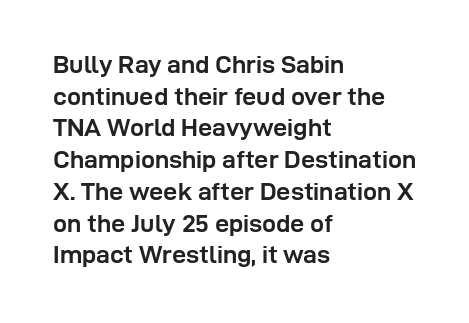
{"italic": "no", "bold": "yes", "underline": "no", "align": "left", "line_spacing": "normal", "line_spacing_ratio": 1.27, "letter_spacing": "normal", "letter_spacing_em": 0.0, "glyph_px": 25}
